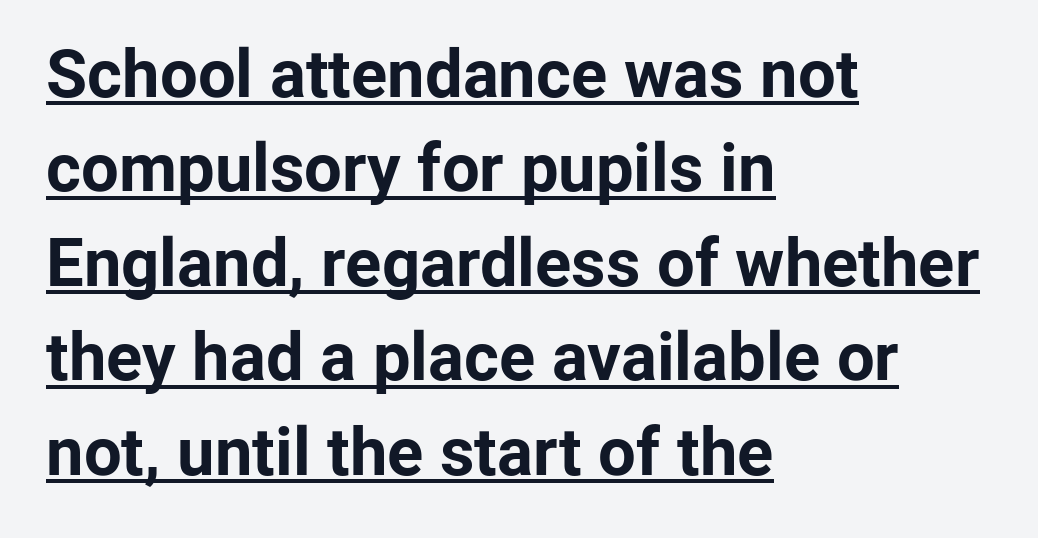
This sample has the flowing, uneven cadence of proportional lettering. The gaps between neighbouring characters are ordinary and unremarkable. The setting favours the left margin, as ordinary paragraphs usually do. These lines were composed using upright roman letters.
